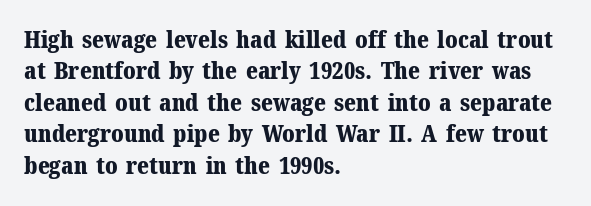
Q: Is the text bold? A: Yes.
Q: Is the text italic (slanted)? A: No, it is upright.
Q: Is the text underlined? A: No.
Q: How is the paragraph aligned? A: Left-aligned.
Q: Is the spacing between letters normal or unusually wide? A: Normal.
Q: Is the spacing between lines tight, normal or loose? A: Normal.
